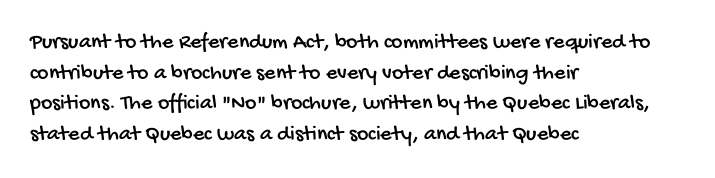
The passage shown is not underscored anywhere. Look at the tracking — it's just the regular setting, nothing added. Compared with typical paragraphs, the rows here are spaced about the same. The text block is weighted toward the left margin, trailing off unevenly rightward.
